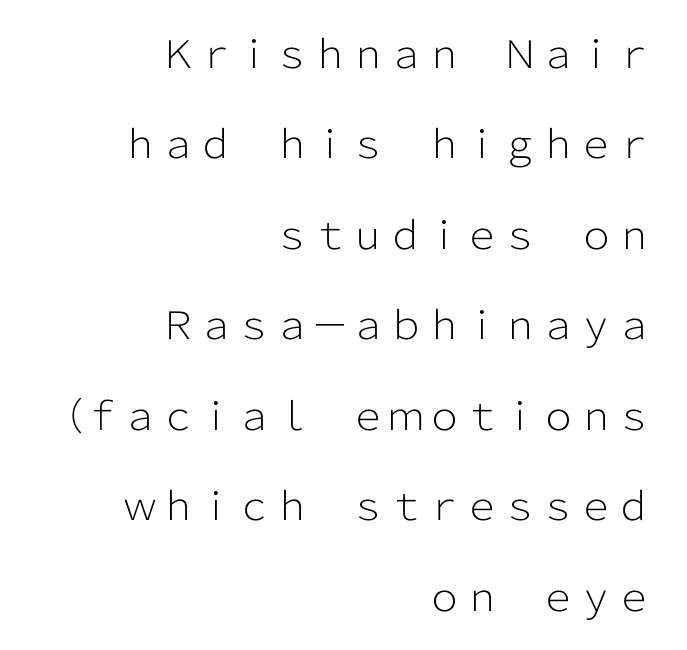
The image shows 38 px light sans-serif type, upright; set right-aligned, loose line spacing (2.38x), normal letter spacing, not underlined; low stroke contrast and a medium x-height.
